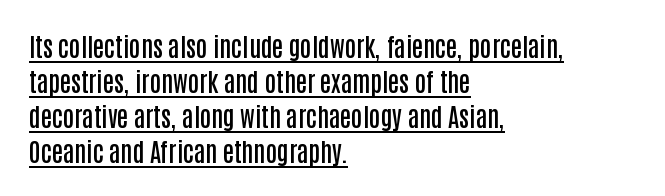
Q: Is the text bold? A: Semi-bold.
Q: Is the text italic (slanted)? A: No, it is upright.
Q: Is the text underlined? A: Yes.
Q: How is the paragraph aligned? A: Left-aligned.
Q: Is the spacing between letters normal or unusually wide? A: Normal.
Q: Is the spacing between lines tight, normal or loose? A: Normal.
